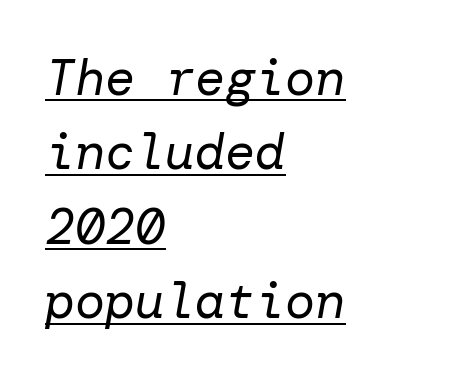
Q: Is the text bold? A: No.
Q: Is the text italic (slanted)? A: Yes, it leans right by about 10 degrees.
Q: Is the text underlined? A: Yes.
Q: How is the paragraph aligned? A: Left-aligned.
Q: Is the spacing between letters normal or unusually wide? A: Normal.
Q: Is the spacing between lines tight, normal or loose? A: Normal.
Q: Width (condensed, normal, or wide)? A: Normal.
Q: Stroke contrast? A: Low.
Q: x-height? A: Medium.
